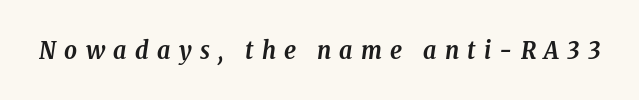
Q: Is the text bold? A: Yes.
Q: Is the text italic (slanted)? A: Yes, it leans right by about 8 degrees.
Q: Is the text underlined? A: No.
Q: Is the spacing between letters normal or unusually wide? A: Unusually wide.
